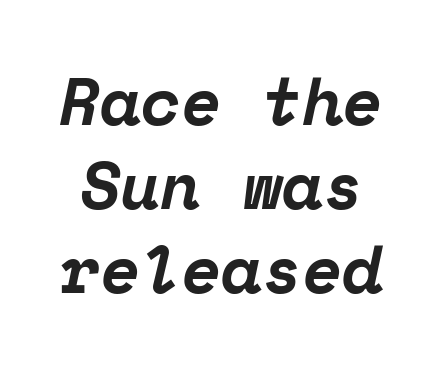
Q: Is the text bold? A: Yes.
Q: Is the text italic (slanted)? A: Yes, it leans right by about 12 degrees.
Q: Is the typeface a serif or a sans-serif typeface? A: Serif.
Q: Is the text underlined? A: No.
Q: Is the spacing between letters normal or unusually wide? A: Normal.
Q: Is the spacing between lines tight, normal or loose? A: Normal.
Q: Width (condensed, normal, or wide)? A: Normal.
Q: Stroke contrast? A: Low.
Q: x-height? A: Medium.
Q: Monospaced? A: Yes.
